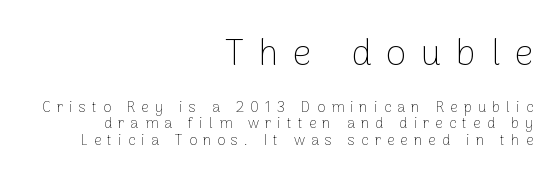
The face used here is proportionally spaced, like ordinary book or web type. Leading: reduced. Designer's note — italics off, roman on. Heft: none added — not bold.
